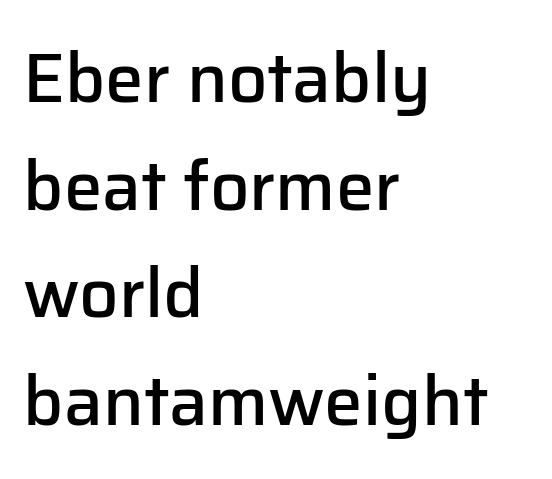
Q: Is the text bold? A: Semi-bold.
Q: Is the text italic (slanted)? A: No, it is upright.
Q: Is the typeface a serif or a sans-serif typeface? A: Sans-serif.
Q: Is the text underlined? A: No.
Q: How is the paragraph aligned? A: Left-aligned.
Q: Is the spacing between letters normal or unusually wide? A: Normal.
Q: Is the spacing between lines tight, normal or loose? A: Normal.
Q: Width (condensed, normal, or wide)? A: Normal.
Q: Stroke contrast? A: Low.
Q: x-height? A: Medium.
Q: Monospaced? A: No.
